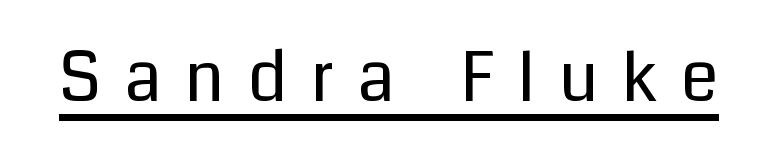
{"serif": "no", "italic": "no", "bold": "no", "weight": "regular", "width": "normal", "stroke_contrast": "low", "x_height": "medium", "monospaced": "no", "underline": "yes", "letter_spacing": "wide", "letter_spacing_em": 0.35, "glyph_px": 68}
